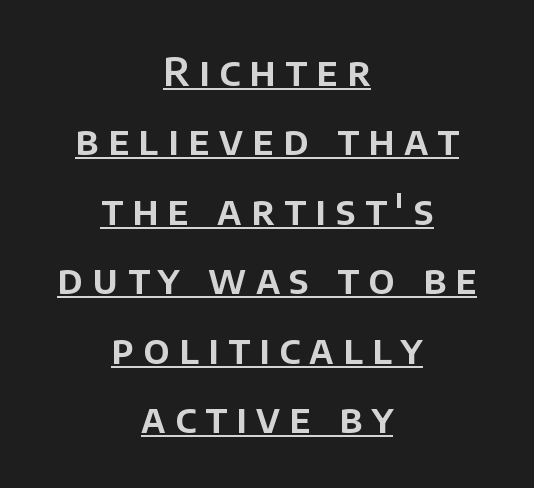
Q: Is the text italic (slanted)? A: No, it is upright.
Q: Is the typeface a serif or a sans-serif typeface? A: Sans-serif.
Q: Is the text underlined? A: Yes.
Q: How is the paragraph aligned? A: Centered.
Q: Is the spacing between letters normal or unusually wide? A: Unusually wide.
Q: Width (condensed, normal, or wide)? A: Normal.
Q: Stroke contrast? A: Low.
Q: x-height? A: Large.
Q: Monospaced? A: No.
